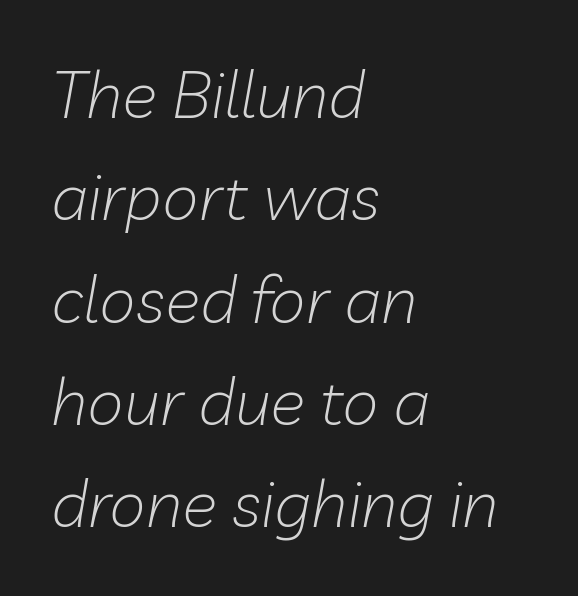
The image shows 66 px light type, italic (leaning right); set left-aligned, normal line spacing (1.55x), normal letter spacing, not underlined; low stroke contrast and a medium x-height.
